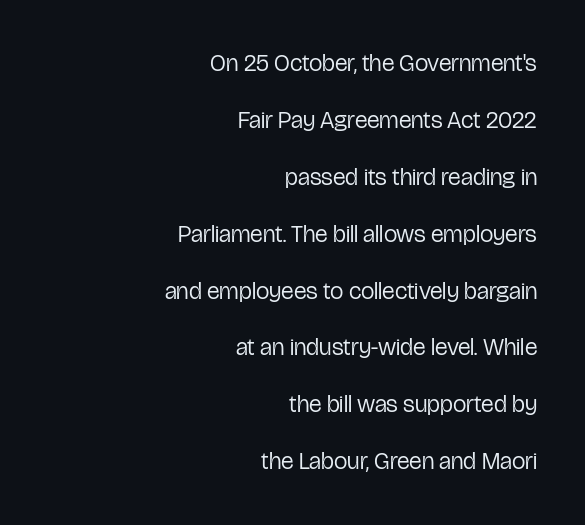
Anything drawn beneath the words? Only blank space. Vertical stems look standard width or narrower in stroke. The paragraph has a hard right edge and a soft left edge. One glance says open: line gaps are wider than usual.
